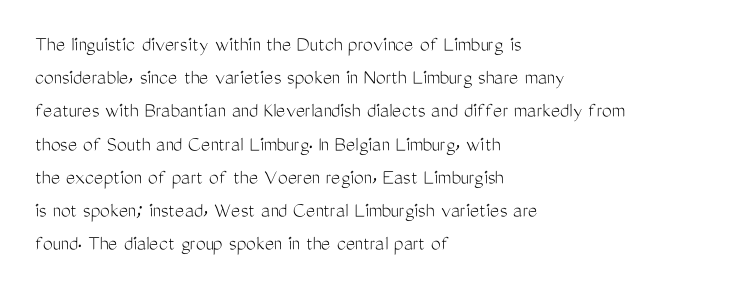
Q: Is the text bold? A: No.
Q: Is the text italic (slanted)? A: No, it is upright.
Q: Is the text underlined? A: No.
Q: How is the paragraph aligned? A: Left-aligned.
Q: Is the spacing between letters normal or unusually wide? A: Normal.
Q: Is the spacing between lines tight, normal or loose? A: Normal.
